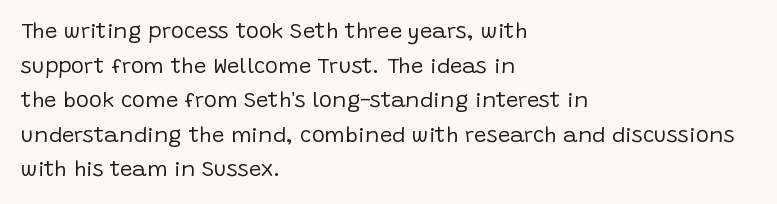
{"italic": "no", "bold": "no", "underline": "no", "align": "left", "line_spacing": "normal", "line_spacing_ratio": 1.57, "letter_spacing": "normal", "letter_spacing_em": 0.0, "glyph_px": 22}
